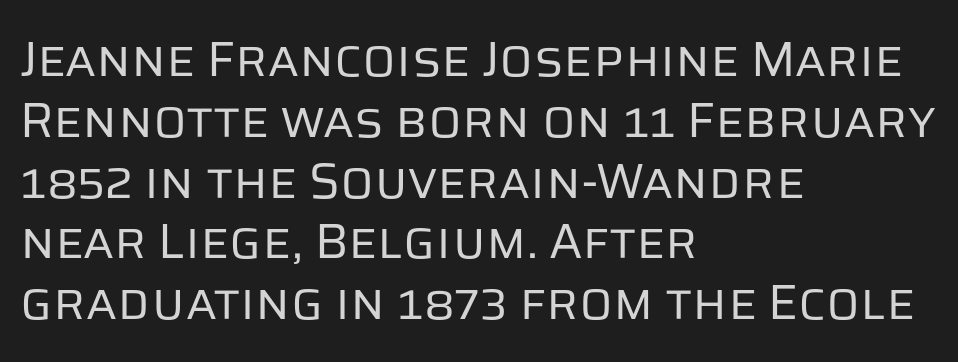
The image shows 49 px regular-weight sans-serif type, upright; set left-aligned, line spacing 1.24x, normal letter spacing, not underlined; low stroke contrast and a large x-height.
